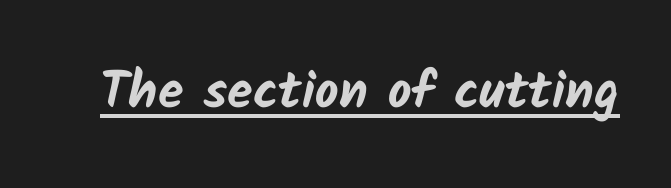
{"serif": "no", "bold": "yes", "weight": "bold", "width": "normal", "stroke_contrast": "low", "x_height": "medium", "monospaced": "no", "underline": "yes", "letter_spacing": "normal", "letter_spacing_em": 0.0, "glyph_px": 52}
